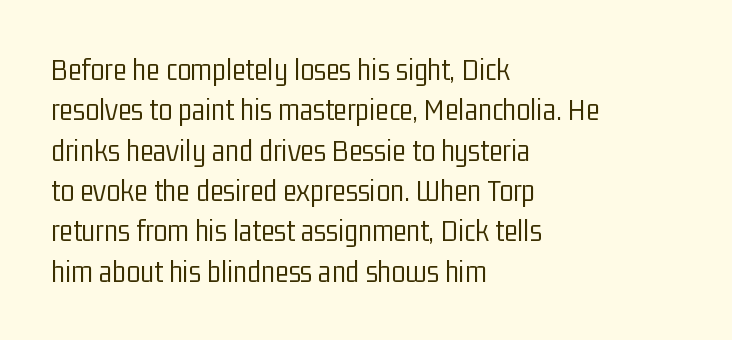
Q: Is the text bold? A: No.
Q: Is the text italic (slanted)? A: No, it is upright.
Q: Is the typeface a serif or a sans-serif typeface? A: Sans-serif.
Q: Is the text underlined? A: No.
Q: How is the paragraph aligned? A: Left-aligned.
Q: Is the spacing between letters normal or unusually wide? A: Normal.
Q: Is the spacing between lines tight, normal or loose? A: Normal.
Q: Width (condensed, normal, or wide)? A: Condensed.
Q: Stroke contrast? A: Low.
Q: x-height? A: Medium.
Q: Monospaced? A: No.
